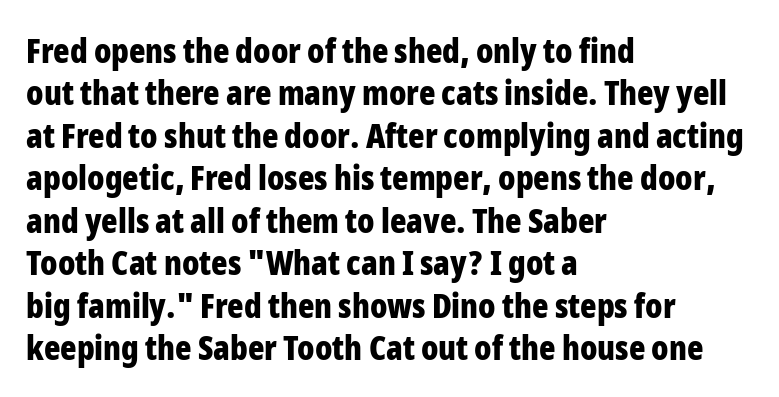
The image shows 34 px bold, condensed sans-serif type, upright; set left-aligned, normal line spacing (1.25x), normal letter spacing, not underlined; low stroke contrast and a medium x-height.
